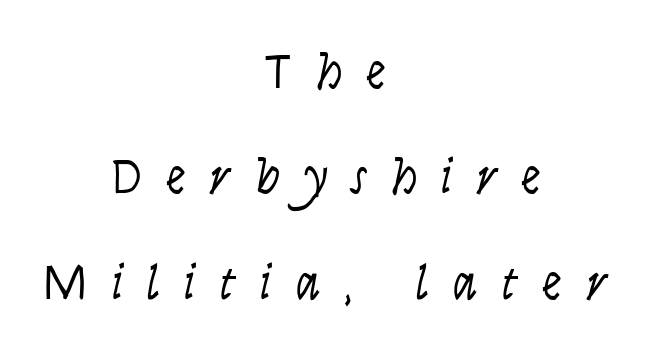
Honestly, the letter spacing is so wide it's the main thing you notice. The passage shown leans; its letterforms are oblique. The lines are spread far apart with generous leading. Notice how the passage keeps no hard edge, just a central spine. The font sits on the lighter half of the weight spectrum, regular included. Do the characters align in a grid? No, the font is proportional.
